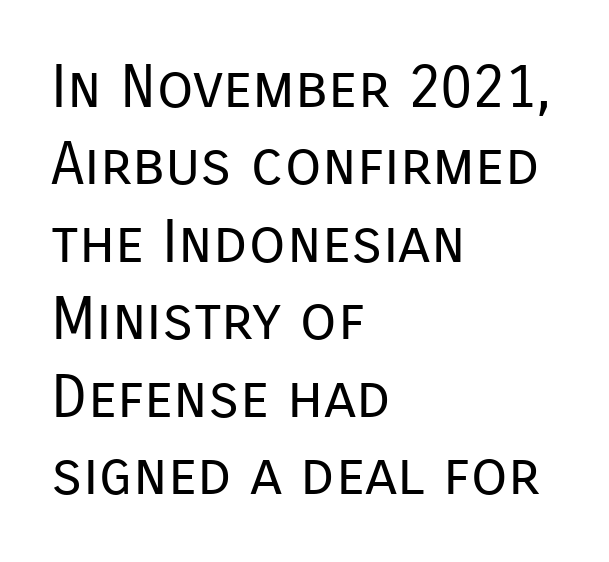
Q: Is the text bold? A: No.
Q: Is the text italic (slanted)? A: No, it is upright.
Q: Is the typeface a serif or a sans-serif typeface? A: Sans-serif.
Q: Is the text underlined? A: No.
Q: How is the paragraph aligned? A: Left-aligned.
Q: Is the spacing between letters normal or unusually wide? A: Normal.
Q: Is the spacing between lines tight, normal or loose? A: Normal.
Q: Width (condensed, normal, or wide)? A: Normal.
Q: Stroke contrast? A: Low.
Q: x-height? A: Medium.
Q: Monospaced? A: No.
